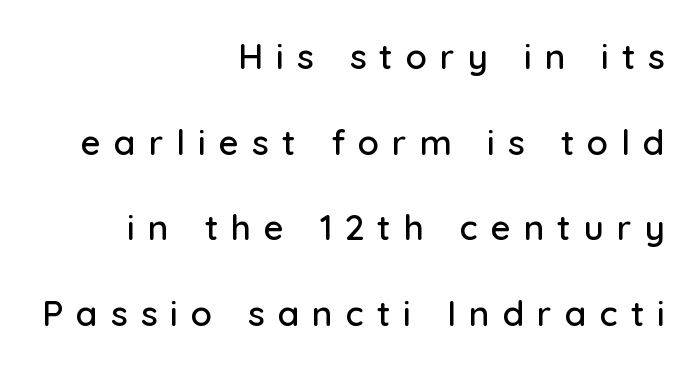
The gaps between neighbouring characters are conspicuously large. Compared with a flush-left layout, this one pins lines to the opposite, right side. Any mark beneath the type? The region is blank. How would I describe the line gaps? Wide and relaxed.
